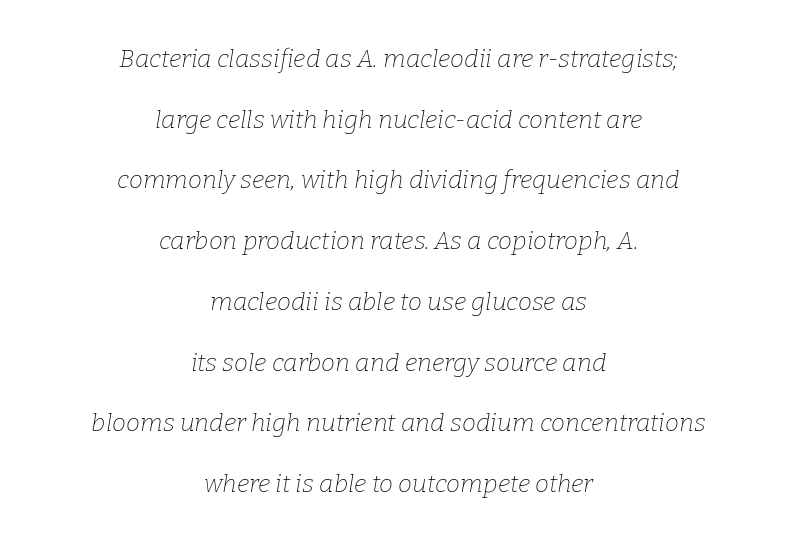
Line starts and ends both wander, symmetrically. Compared with ordinary roman type, these characters are visibly tilted. Is the letter spacing exaggerated? No — it looks like the ordinary default. The strokes carry an ordinary text weight at most. Honestly, there is no underline to notice here at all.
